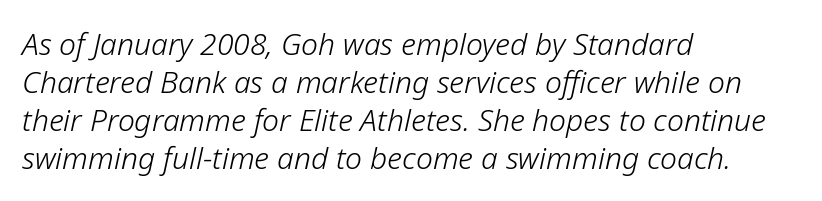
Each line starts at the same left margin while the right side varies. Every character sits at an angle, as italics do. This sample keeps an unexceptional amount of space between lines. The font sits on the lighter half of the weight spectrum, regular included.
